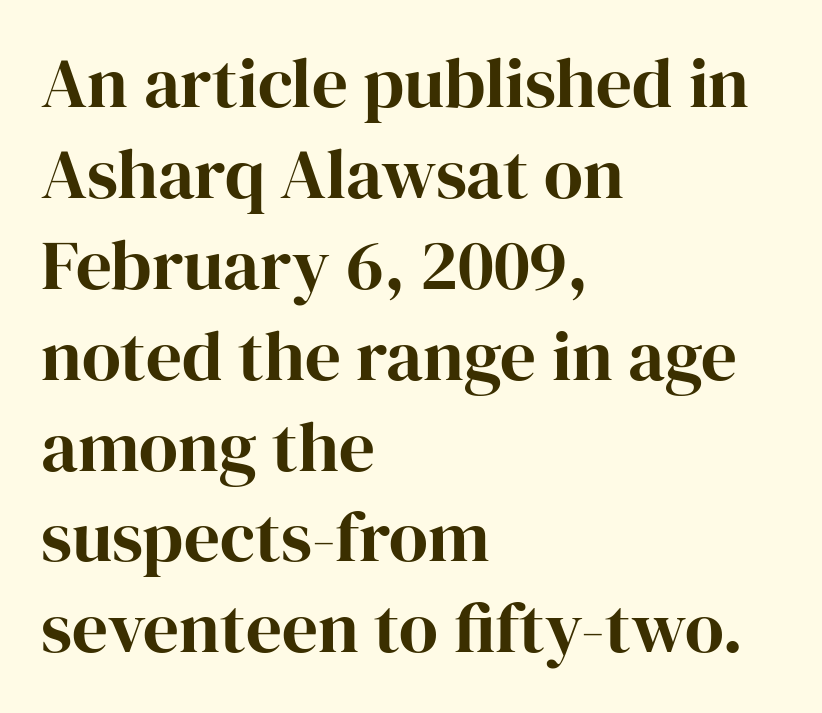
The image shows 71 px serif type, upright; set left-aligned, normal line spacing (1.28x), normal letter spacing, not underlined; high stroke contrast and a medium x-height.
